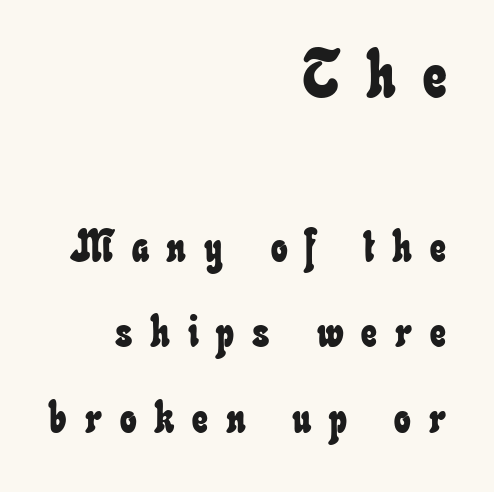
{"width": "condensed", "stroke_contrast": "low", "x_height": "small", "monospaced": "no", "underline": "no", "align": "right", "line_spacing": "loose", "line_spacing_ratio": 1.94, "letter_spacing": "wide", "letter_spacing_em": 0.41, "larger_block": "first", "size_ratio": 1.5, "glyph_px": 66}
